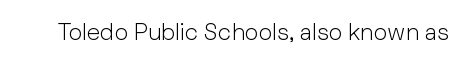
{"italic": "no", "bold": "no", "underline": "no", "letter_spacing": "normal", "letter_spacing_em": 0.0, "glyph_px": 23}
